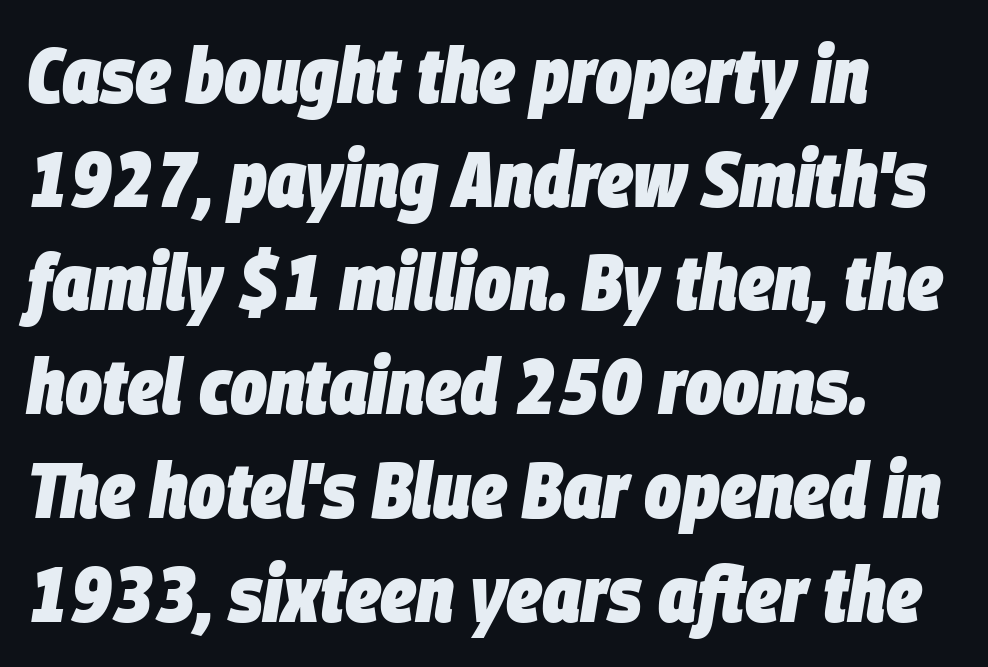
{"italic": "yes", "lean": "right", "slant_degrees": 9, "bold": "yes", "weight": "heavy", "width": "condensed", "stroke_contrast": "low", "x_height": "large", "monospaced": "no", "underline": "no", "line_spacing": "normal", "line_spacing_ratio": 1.33, "letter_spacing": "normal", "letter_spacing_em": 0.0, "glyph_px": 78}
